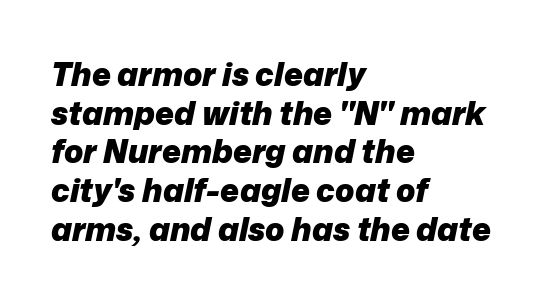
The image shows 32 px heavy type, italic (leaning right); set left-aligned, line spacing 1.21x, normal letter spacing, not underlined; low stroke contrast and a medium x-height.
